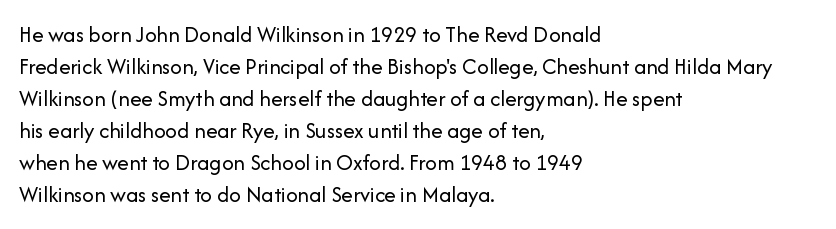
{"italic": "no", "bold": "no", "underline": "no", "align": "left", "line_spacing": "normal", "line_spacing_ratio": 1.39, "letter_spacing": "normal", "letter_spacing_em": 0.0, "glyph_px": 23}
